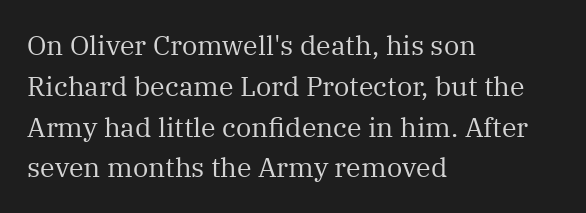
The passage shown stacks its lines at a standard gap. Plain, unruled lines of type. Summary of weight: not heavy and not bold. The rendering keeps characters at their native spacing. Notice how the stems are strictly vertical — no italics here.
